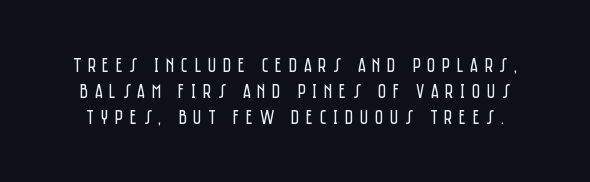
The image shows 20 px text type, upright; set normal line spacing (1.29x), unusually wide letter spacing (+0.33 em), not underlined.
